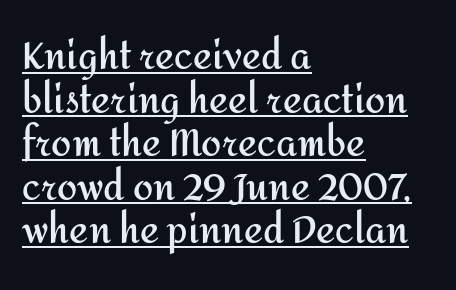
{"serif": "no", "italic": "no", "bold": "yes", "weight": "semibold", "width": "normal", "stroke_contrast": "medium", "x_height": "medium", "monospaced": "no", "underline": "yes", "align": "left", "line_spacing_ratio": 1.21, "letter_spacing": "normal", "letter_spacing_em": 0.0, "glyph_px": 36}
